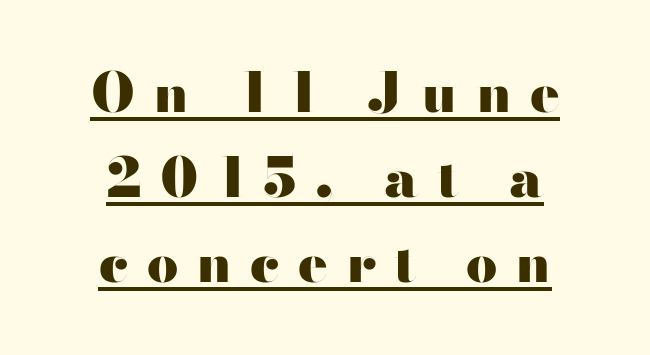
{"serif": "no", "italic": "no", "bold": "yes", "weight": "heavy", "width": "wide", "stroke_contrast": "high", "x_height": "small", "monospaced": "no", "underline": "yes", "align": "center", "line_spacing": "normal", "line_spacing_ratio": 1.55, "letter_spacing": "wide", "letter_spacing_em": 0.33, "glyph_px": 55}
